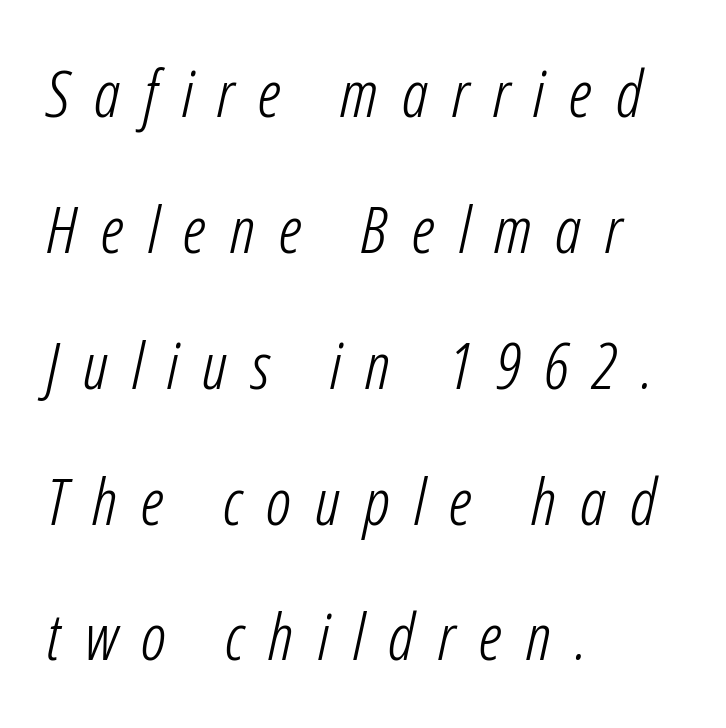
Q: Is the text bold? A: No.
Q: Is the text italic (slanted)? A: Yes, it leans right by about 12 degrees.
Q: Is the text underlined? A: No.
Q: How is the paragraph aligned? A: Left-aligned.
Q: Is the spacing between letters normal or unusually wide? A: Unusually wide.
Q: Is the spacing between lines tight, normal or loose? A: Loose.
Q: Width (condensed, normal, or wide)? A: Condensed.
Q: Stroke contrast? A: Low.
Q: x-height? A: Medium.
Q: Monospaced? A: No.
